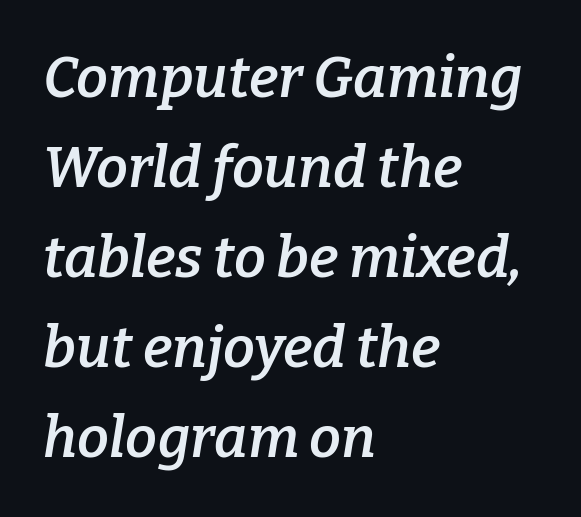
{"serif": "yes", "italic": "yes", "lean": "right", "slant_degrees": 9, "bold": "semi", "weight": "semibold", "width": "normal", "stroke_contrast": "low", "x_height": "medium", "monospaced": "no", "underline": "no", "align": "left", "line_spacing": "normal", "line_spacing_ratio": 1.58, "letter_spacing": "normal", "letter_spacing_em": 0.0, "glyph_px": 57}
